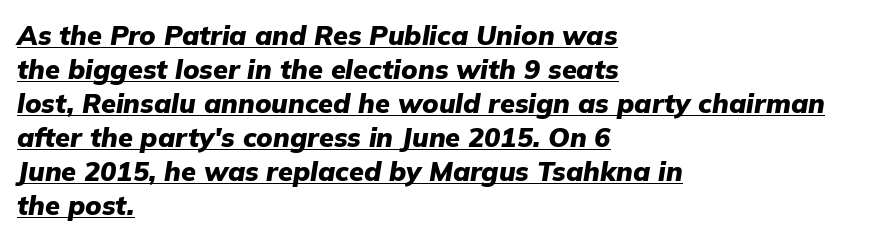
Q: Is the text bold? A: Yes.
Q: Is the text italic (slanted)? A: Yes, it leans right by about 9 degrees.
Q: Is the text underlined? A: Yes.
Q: How is the paragraph aligned? A: Left-aligned.
Q: Is the spacing between letters normal or unusually wide? A: Normal.
Q: Is the spacing between lines tight, normal or loose? A: Normal.
